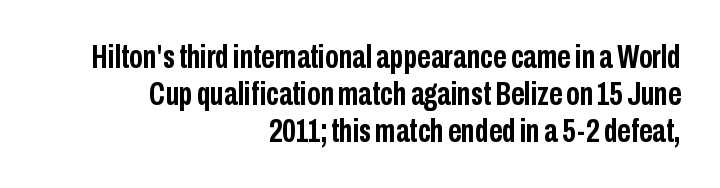
{"serif": "no", "italic": "no", "bold": "yes", "weight": "semibold", "width": "condensed", "stroke_contrast": "low", "x_height": "medium", "monospaced": "no", "underline": "no", "align": "right", "line_spacing": "tight", "line_spacing_ratio": 1.12, "letter_spacing": "normal", "letter_spacing_em": 0.0, "glyph_px": 33}
